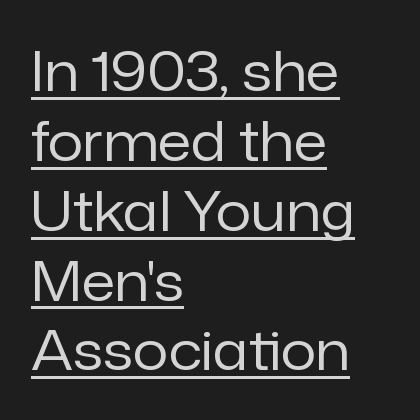
{"serif": "no", "italic": "no", "bold": "no", "weight": "regular", "width": "normal", "stroke_contrast": "low", "x_height": "medium", "monospaced": "no", "underline": "yes", "align": "left", "line_spacing": "normal", "line_spacing_ratio": 1.27, "letter_spacing": "normal", "letter_spacing_em": 0.0, "glyph_px": 55}
